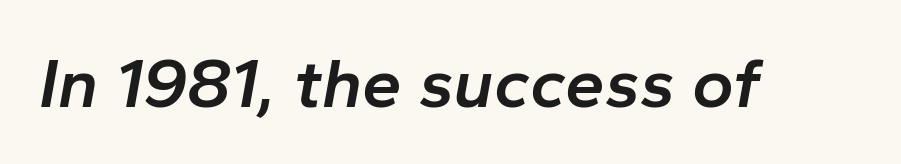
The face used here is a semibold: visibly heavier than regular, lighter than bold. Tracking value appears to be zero — textbook default spacing. Looking at the ascenders, they clearly lean. Spacing verdict: proportional, widths tailored to each character.
